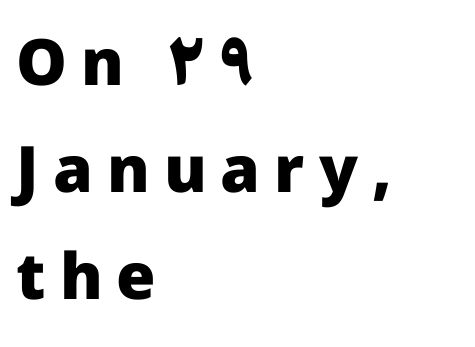
The zone under the glyphs is completely vacant. You could only call the tracking loose — the letters float apart. Typographic density is high because the face is bold. Notice how the passage keeps a crisp vertical edge on the left only. Students, observe: this is what conventionally led text looks like. The glyphs in this specimen are sans serif.
